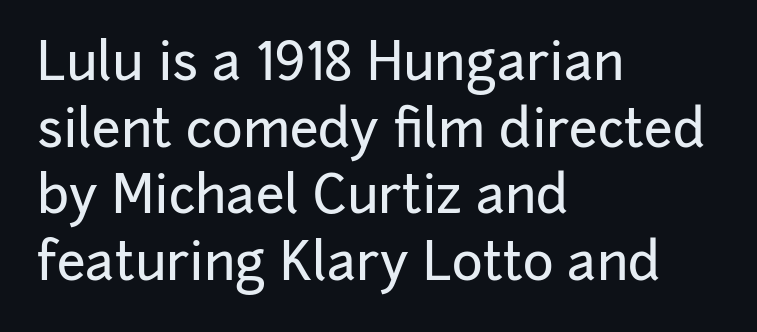
Q: Is the text italic (slanted)? A: No, it is upright.
Q: Is the typeface a serif or a sans-serif typeface? A: Sans-serif.
Q: Is the text underlined? A: No.
Q: How is the paragraph aligned? A: Left-aligned.
Q: Is the spacing between letters normal or unusually wide? A: Normal.
Q: Is the spacing between lines tight, normal or loose? A: Normal.
Q: Width (condensed, normal, or wide)? A: Normal.
Q: Stroke contrast? A: Low.
Q: x-height? A: Medium.
Q: Monospaced? A: No.
